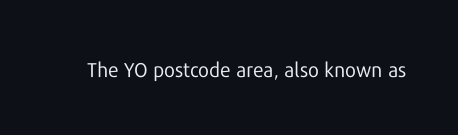
Posture: upright roman. Short note: letters normally spaced. The weight would be labelled regular, book, light, or lighter still. Lines of text with bare space underneath.
